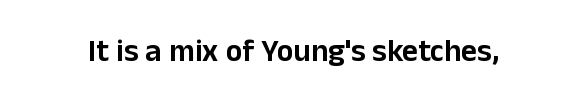
Q: Is the text italic (slanted)? A: No, it is upright.
Q: Is the typeface a serif or a sans-serif typeface? A: Sans-serif.
Q: Is the text underlined? A: No.
Q: Is the spacing between letters normal or unusually wide? A: Normal.
Q: Width (condensed, normal, or wide)? A: Normal.
Q: Stroke contrast? A: Low.
Q: x-height? A: Medium.
Q: Monospaced? A: No.
